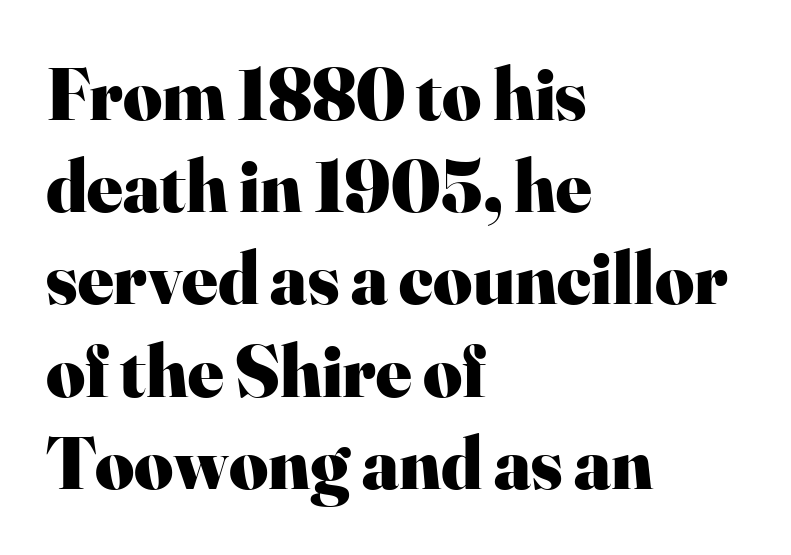
The image shows 75 px heavy serif type, upright; set left-aligned, line spacing 1.23x, normal letter spacing, not underlined; high stroke contrast and a small x-height.
